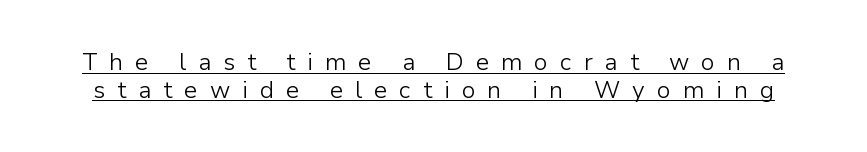
Q: Is the text bold? A: No.
Q: Is the text italic (slanted)? A: No, it is upright.
Q: Is the text underlined? A: Yes.
Q: Is the spacing between letters normal or unusually wide? A: Unusually wide.
